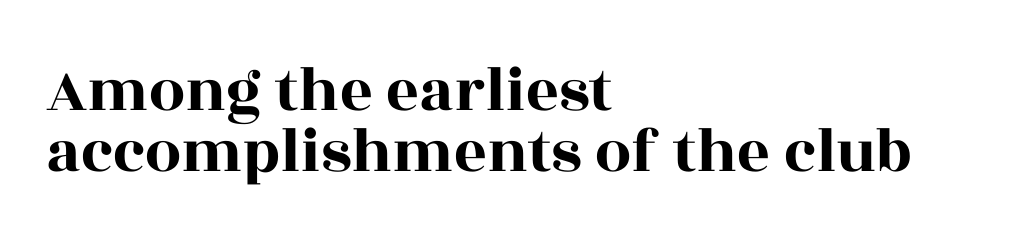
The image shows 64 px wide serif type, upright; set left-aligned, tight line spacing (0.95x), normal letter spacing, not underlined; a large x-height.
